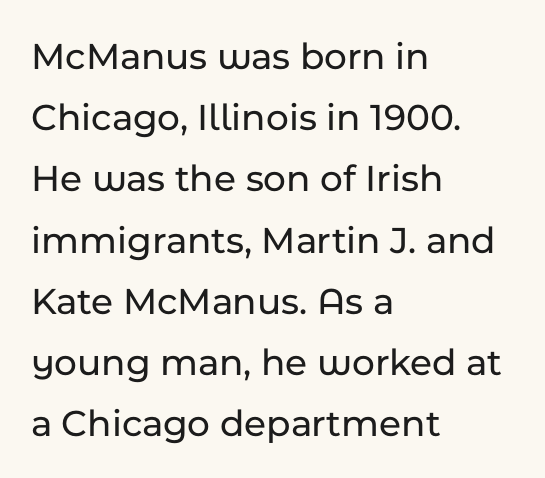
{"serif": "no", "italic": "no", "width": "normal", "stroke_contrast": "low", "x_height": "medium", "monospaced": "no", "underline": "no", "align": "left", "line_spacing": "normal", "line_spacing_ratio": 1.57, "letter_spacing": "normal", "letter_spacing_em": 0.0, "glyph_px": 39}
